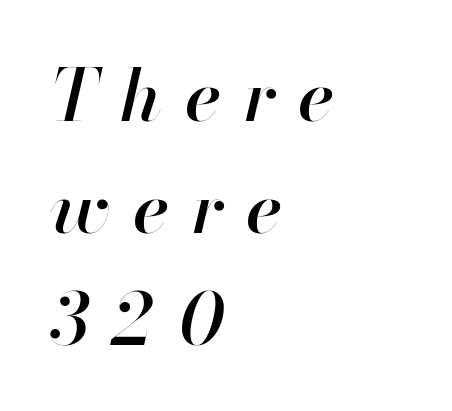
Regarding leading, the lines here are spaced in the standard way. Horizontal alignment here is leftward, the default for most running prose. Compared with ordinary roman type, these characters are visibly tilted. The passage shown is semibold, sitting just below true bold. There is plenty of visible air inserted between adjacent glyphs. Beneath every word, the page is bare.
